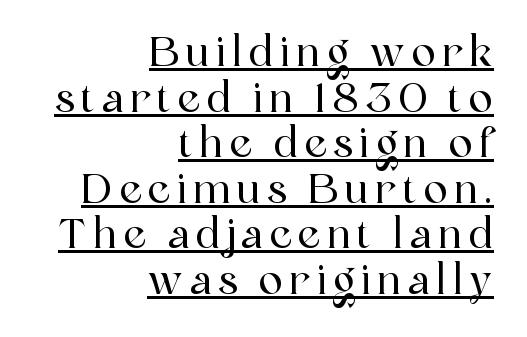
Q: Is the text italic (slanted)? A: No, it is upright.
Q: Is the typeface a serif or a sans-serif typeface? A: Serif.
Q: Is the text underlined? A: Yes.
Q: How is the paragraph aligned? A: Right-aligned.
Q: Is the spacing between lines tight, normal or loose? A: Tight.
Q: Width (condensed, normal, or wide)? A: Normal.
Q: x-height? A: Medium.
Q: Monospaced? A: No.
